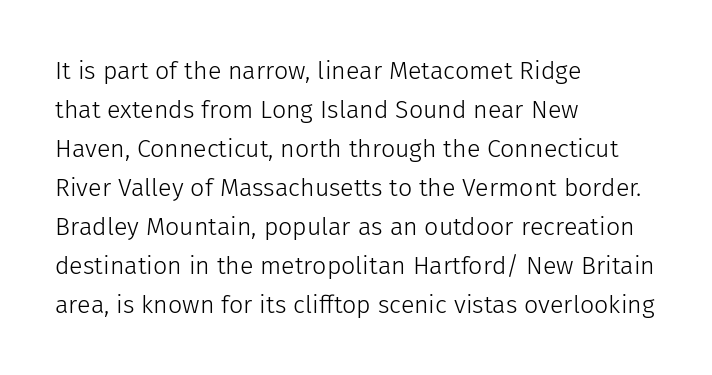
{"italic": "no", "bold": "no", "underline": "no", "align": "left", "line_spacing": "normal", "line_spacing_ratio": 1.56, "letter_spacing": "normal", "letter_spacing_em": 0.0, "glyph_px": 25}
